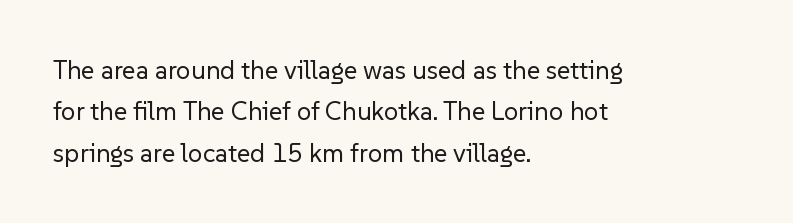
The image shows 26 px text type, upright; set left-aligned, normal line spacing (1.59x), normal letter spacing, not underlined.
